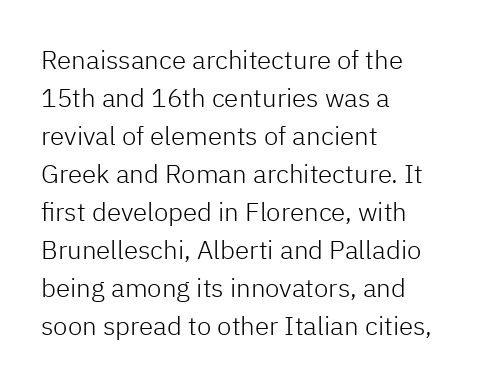
{"italic": "no", "bold": "no", "underline": "no", "align": "left", "line_spacing": "normal", "line_spacing_ratio": 1.46, "letter_spacing": "normal", "letter_spacing_em": 0.0, "glyph_px": 26}
